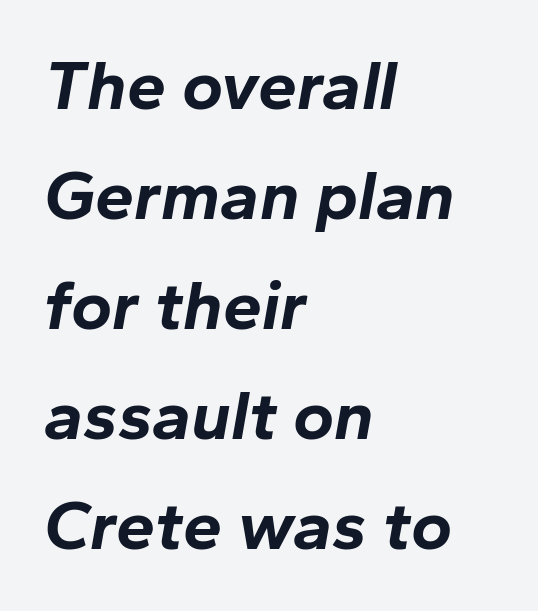
Q: Is the text bold? A: Yes.
Q: Is the text italic (slanted)? A: Yes, it leans right by about 10 degrees.
Q: Is the text underlined? A: No.
Q: How is the paragraph aligned? A: Left-aligned.
Q: Is the spacing between letters normal or unusually wide? A: Normal.
Q: Is the spacing between lines tight, normal or loose? A: Normal.
Q: Width (condensed, normal, or wide)? A: Normal.
Q: Stroke contrast? A: Low.
Q: x-height? A: Medium.
Q: Monospaced? A: No.
